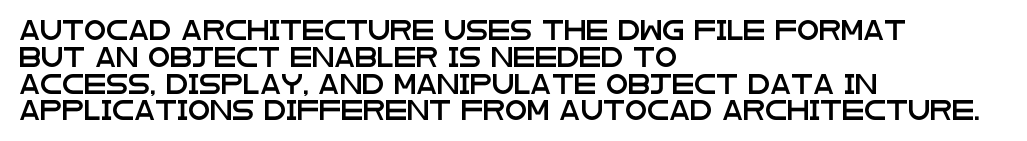
The image shows 20 px text type, upright; set left-aligned, normal line spacing (1.34x), normal letter spacing, not underlined.
